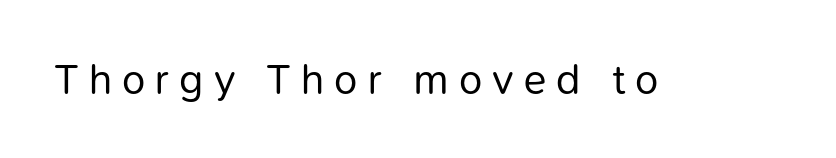
Q: Is the text bold? A: No.
Q: Is the text italic (slanted)? A: No, it is upright.
Q: Is the typeface a serif or a sans-serif typeface? A: Sans-serif.
Q: Is the text underlined? A: No.
Q: Is the spacing between letters normal or unusually wide? A: Unusually wide.
Q: Width (condensed, normal, or wide)? A: Normal.
Q: Stroke contrast? A: Low.
Q: x-height? A: Medium.
Q: Monospaced? A: No.
